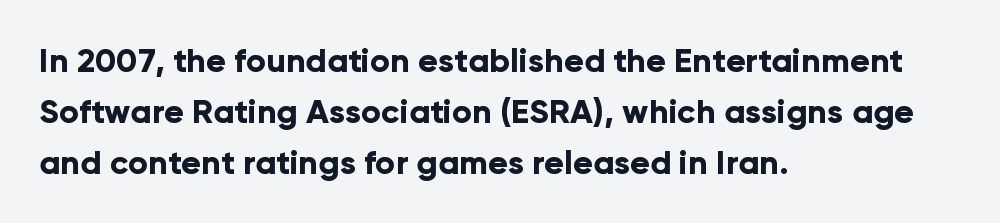
The image shows 33 px bold sans-serif type, upright; set left-aligned, normal line spacing (1.54x), normal letter spacing, not underlined; low stroke contrast and a medium x-height.
